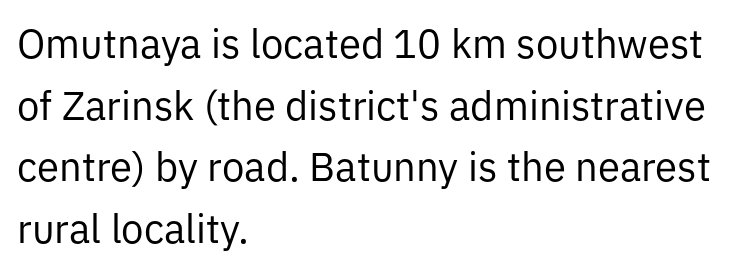
{"serif": "no", "italic": "no", "bold": "no", "weight": "regular", "width": "normal", "stroke_contrast": "low", "x_height": "medium", "monospaced": "no", "underline": "no", "align": "left", "line_spacing": "normal", "line_spacing_ratio": 1.54, "letter_spacing": "normal", "letter_spacing_em": 0.0, "glyph_px": 40}
